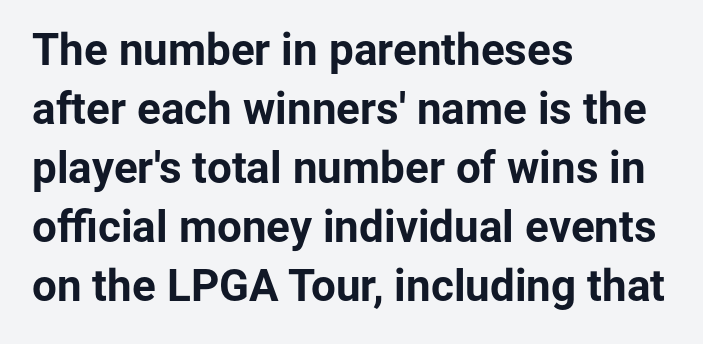
Q: Is the text bold? A: Yes.
Q: Is the text italic (slanted)? A: No, it is upright.
Q: Is the typeface a serif or a sans-serif typeface? A: Sans-serif.
Q: Is the text underlined? A: No.
Q: How is the paragraph aligned? A: Left-aligned.
Q: Is the spacing between letters normal or unusually wide? A: Normal.
Q: Is the spacing between lines tight, normal or loose? A: Normal.
Q: Width (condensed, normal, or wide)? A: Normal.
Q: Stroke contrast? A: Low.
Q: x-height? A: Medium.
Q: Monospaced? A: No.
